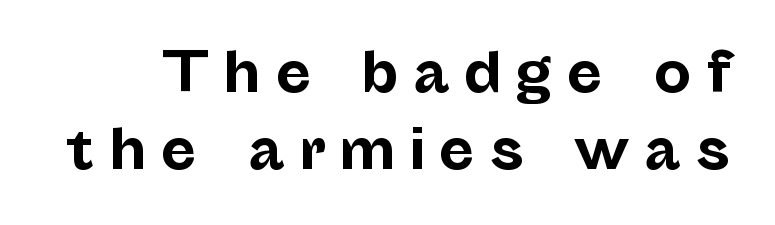
The image shows 53 px bold sans-serif type, upright; set normal line spacing (1.46x), unusually wide letter spacing (+0.25 em), not underlined; low stroke contrast and a medium x-height.
